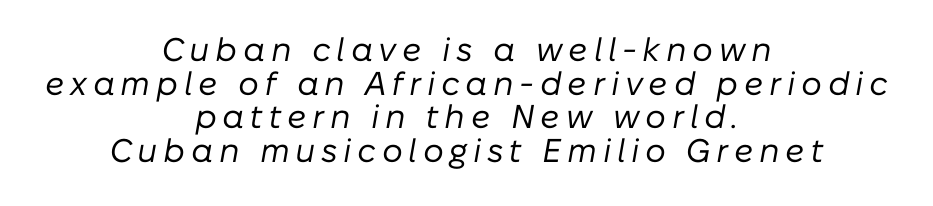
The image shows 33 px regular-weight type, italic (leaning right); set centered, tight line spacing (1.02x), not underlined; low stroke contrast and a medium x-height.
